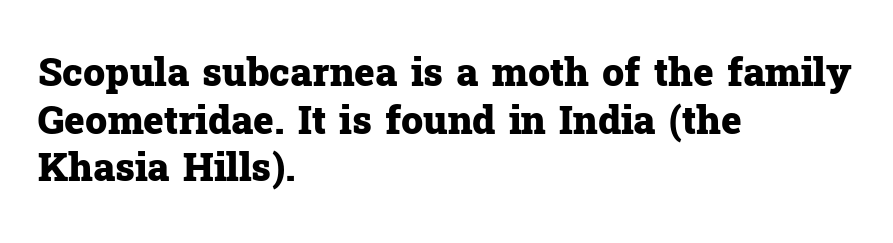
Tall strokes in this sample are plumb rather than angled. Is this a fixed-width face? No — the glyphs have proportional, varying widths. In terms of letterform style, serifs are clearly present. Short note: letters normally spaced.
